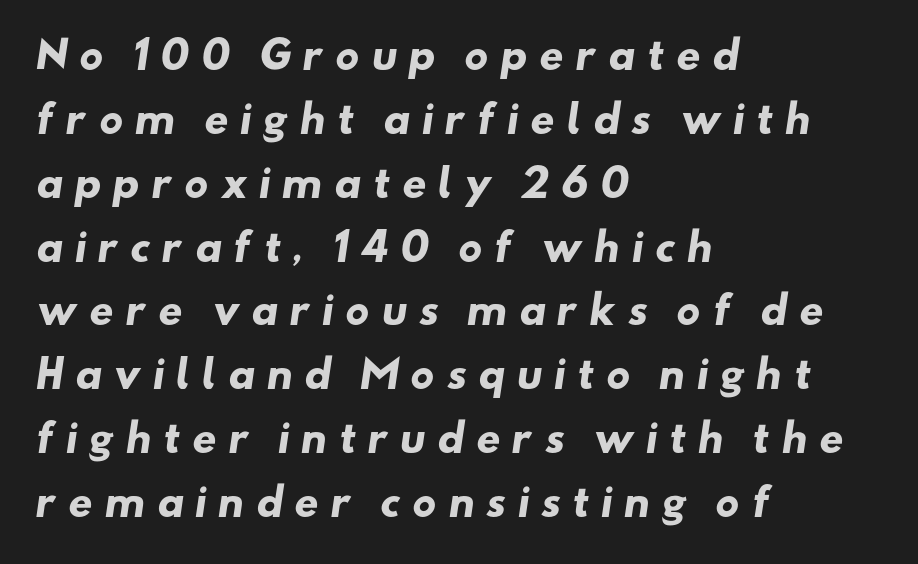
The image shows 38 px heavy, wide sans-serif type; set left-aligned, normal line spacing (1.68x), unusually wide letter spacing (+0.28 em), not underlined; low stroke contrast and a small x-height.
